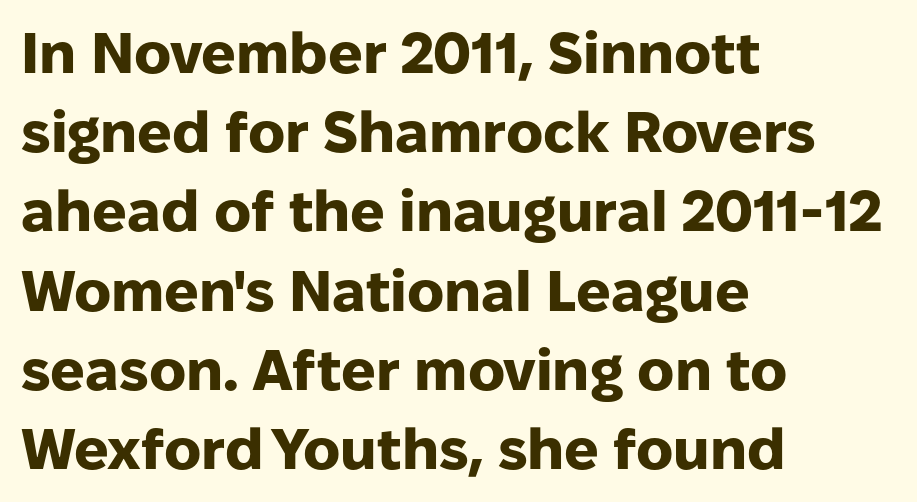
Q: Is the text bold? A: Yes.
Q: Is the text italic (slanted)? A: No, it is upright.
Q: Is the typeface a serif or a sans-serif typeface? A: Sans-serif.
Q: Is the text underlined? A: No.
Q: How is the paragraph aligned? A: Left-aligned.
Q: Is the spacing between letters normal or unusually wide? A: Normal.
Q: Is the spacing between lines tight, normal or loose? A: Normal.
Q: Width (condensed, normal, or wide)? A: Normal.
Q: Stroke contrast? A: Low.
Q: x-height? A: Medium.
Q: Monospaced? A: No.
